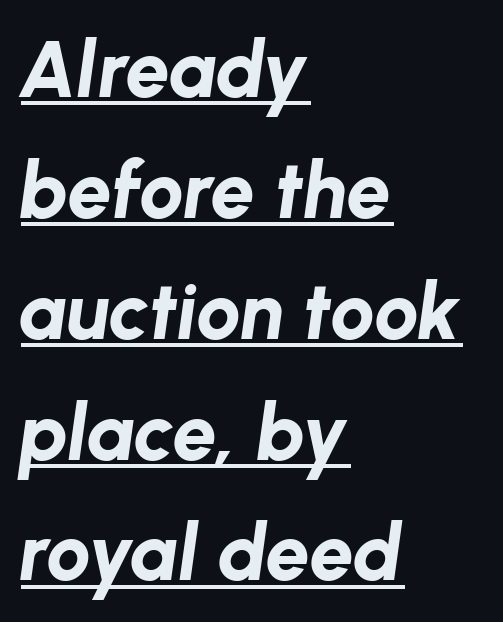
{"italic": "yes", "lean": "right", "slant_degrees": 8, "bold": "yes", "weight": "bold", "width": "normal", "stroke_contrast": "low", "x_height": "medium", "monospaced": "no", "underline": "yes", "align": "left", "line_spacing": "normal", "line_spacing_ratio": 1.53, "letter_spacing": "normal", "letter_spacing_em": 0.0, "glyph_px": 79}
